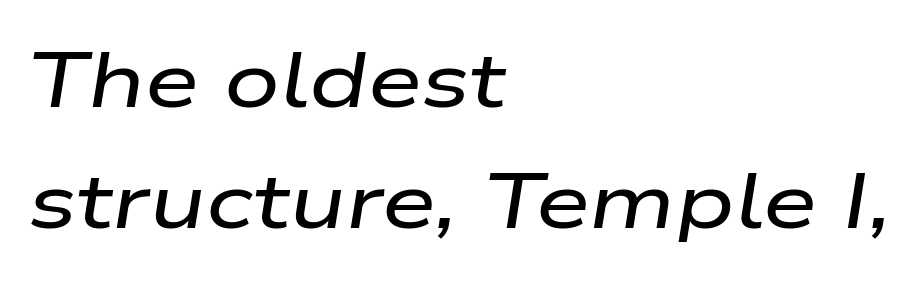
{"italic": "yes", "lean": "right", "slant_degrees": 9, "width": "wide", "stroke_contrast": "low", "x_height": "medium", "monospaced": "no", "underline": "no", "align": "left", "line_spacing": "normal", "line_spacing_ratio": 1.55, "letter_spacing": "normal", "letter_spacing_em": 0.0, "glyph_px": 78}
